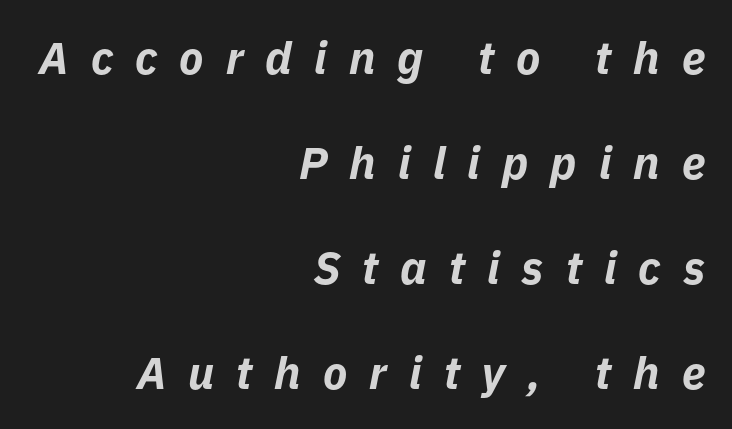
The image shows 45 px bold type, italic (leaning right); set right-aligned, loose line spacing (2.33x), unusually wide letter spacing (+0.49 em), not underlined; low stroke contrast and a medium x-height.
